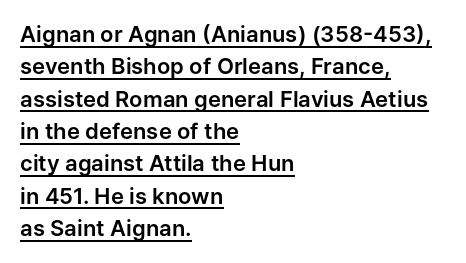
Q: Is the text italic (slanted)? A: No, it is upright.
Q: Is the text underlined? A: Yes.
Q: How is the paragraph aligned? A: Left-aligned.
Q: Is the spacing between letters normal or unusually wide? A: Normal.
Q: Is the spacing between lines tight, normal or loose? A: Normal.
